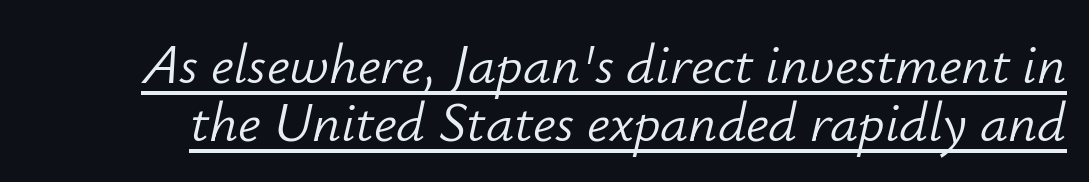
The image shows 56 px light type, italic (leaning right); set tight line spacing (1.04x), normal letter spacing, underlined; low stroke contrast and a small x-height.
